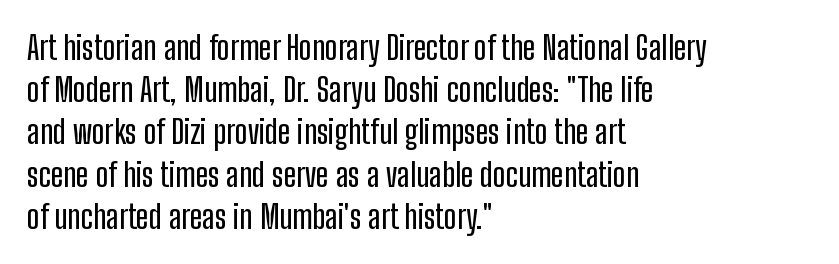
{"serif": "no", "italic": "no", "width": "condensed", "stroke_contrast": "low", "x_height": "medium", "monospaced": "no", "underline": "no", "align": "left", "line_spacing": "normal", "line_spacing_ratio": 1.28, "letter_spacing": "normal", "letter_spacing_em": 0.0, "glyph_px": 33}
